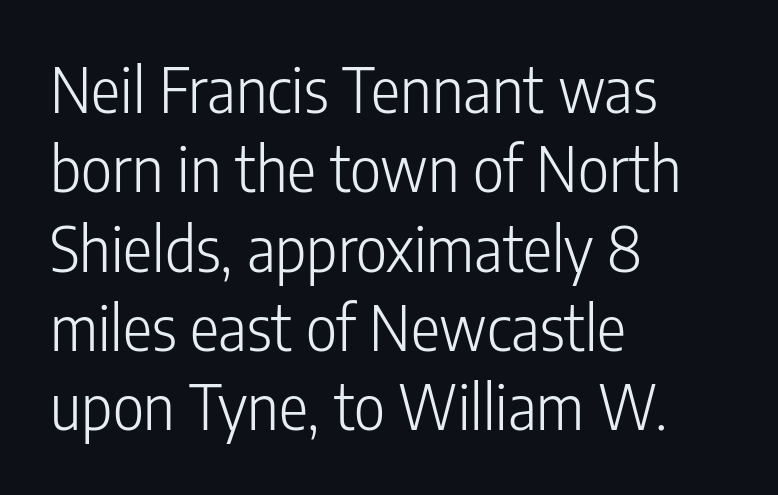
The passage shown is not underscored anywhere. Do the characters align in a grid? No, the font is proportional. Observe the absence of serifs on each vertical stroke in this sample. Is the block centered? No — it sits flush against the left margin.
